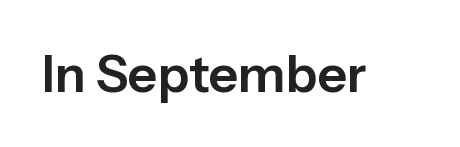
The image shows 51 px sans-serif type, upright; set normal letter spacing, not underlined; low stroke contrast and a medium x-height.
